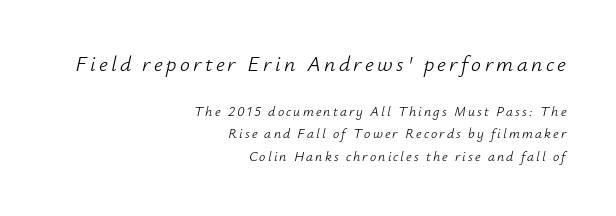
The image shows 22 px text type, italic (leaning right); set right-aligned, normal line spacing (1.6x), not underlined; the first (top) block is 1.57x larger.
